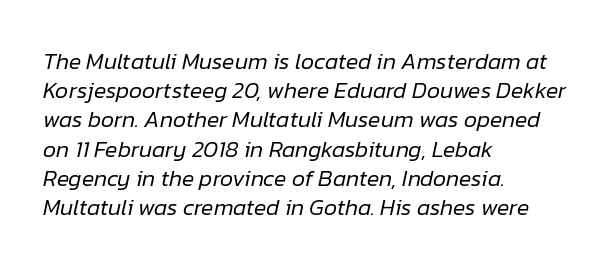
Characters follow at the spacing the type designer built in. Just letters on the line, the space beneath them empty. On a weight scale, this lands at 450 or below. Posture: slanted. Does the leading feel generous? No, just average. Each line starts at the same left margin while the right side varies.
